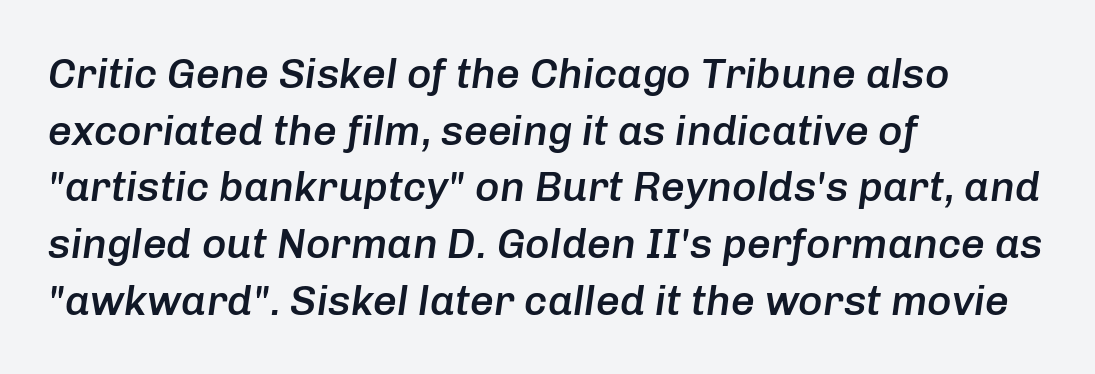
Q: Is the text bold? A: Semi-bold.
Q: Is the text italic (slanted)? A: Yes, it leans right by about 8 degrees.
Q: Is the text underlined? A: No.
Q: How is the paragraph aligned? A: Left-aligned.
Q: Is the spacing between letters normal or unusually wide? A: Normal.
Q: Is the spacing between lines tight, normal or loose? A: Normal.
Q: Width (condensed, normal, or wide)? A: Normal.
Q: Stroke contrast? A: Low.
Q: x-height? A: Medium.
Q: Monospaced? A: No.
